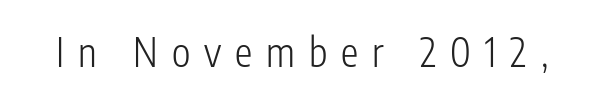
The image shows 39 px light, condensed sans-serif type, upright; set unusually wide letter spacing (+0.36 em), not underlined; low stroke contrast and a medium x-height.
